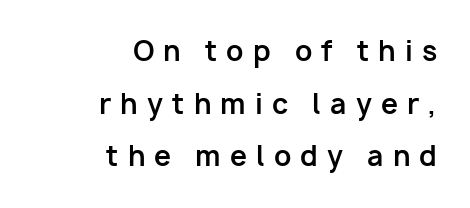
The image shows 27 px bold type, upright; set right-aligned, loose line spacing (1.95x), unusually wide letter spacing (+0.34 em), not underlined.
